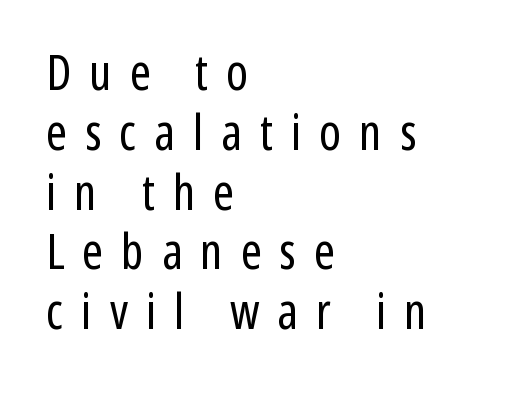
The lettering holds an erect, upright posture throughout. The face looks like a standard text weight, possibly lighter. If you drew a ruler down the left edge, every line would touch it. Is this a fixed-width face? No — the glyphs have proportional, varying widths. Look at the bottom of the vertical strokes: they stop flat, with no serifs. The type is letterspaced generously, with wide tracking.
